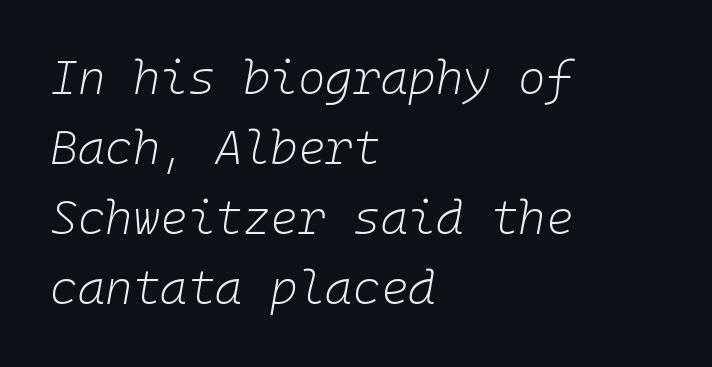
{"italic": "yes", "lean": "right", "slant_degrees": 10, "bold": "no", "weight": "light", "width": "normal", "stroke_contrast": "low", "x_height": "medium", "monospaced": "yes", "underline": "no", "align": "left", "line_spacing": "normal", "line_spacing_ratio": 1.49, "letter_spacing": "normal", "letter_spacing_em": 0.0, "glyph_px": 47}
